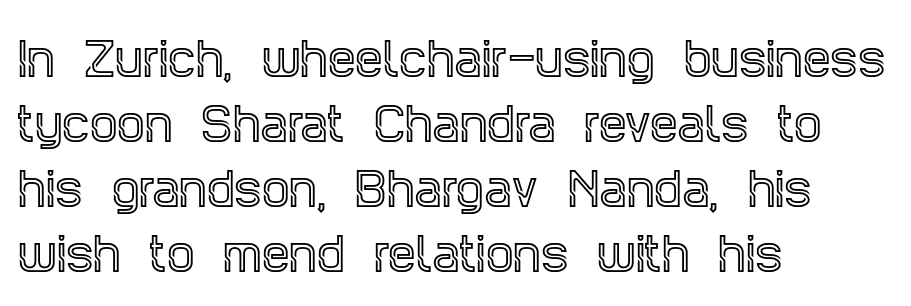
{"serif": "yes", "italic": "no", "width": "condensed", "x_height": "large", "monospaced": "no", "underline": "no", "align": "left", "line_spacing": "normal", "line_spacing_ratio": 1.48, "letter_spacing": "normal", "letter_spacing_em": 0.0, "glyph_px": 44}
